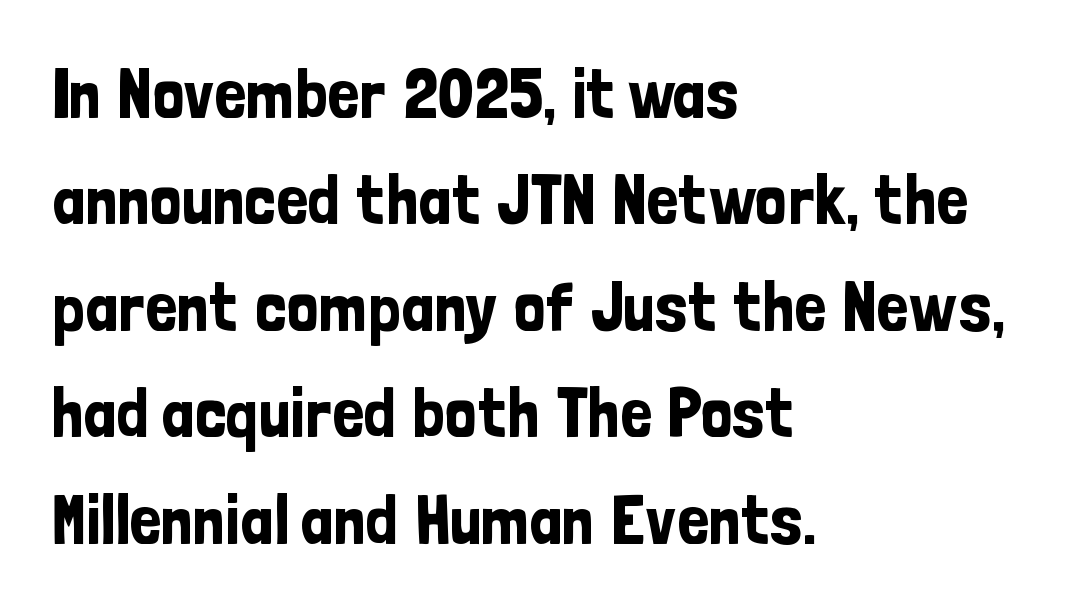
{"serif": "no", "italic": "no", "width": "condensed", "stroke_contrast": "low", "x_height": "medium", "monospaced": "no", "underline": "no", "align": "left", "line_spacing": "normal", "line_spacing_ratio": 1.52, "letter_spacing": "normal", "letter_spacing_em": 0.0, "glyph_px": 70}
